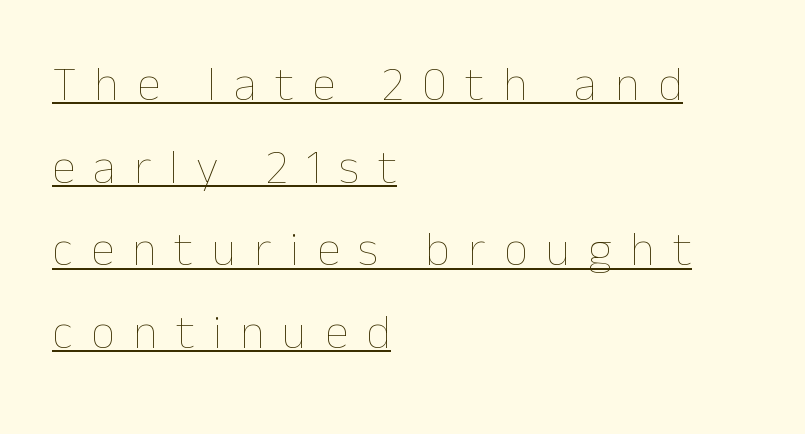
The image shows 48 px thin type, upright; set left-aligned, line spacing 1.72x, unusually wide letter spacing (+0.38 em), underlined; low stroke contrast and a medium x-height.
